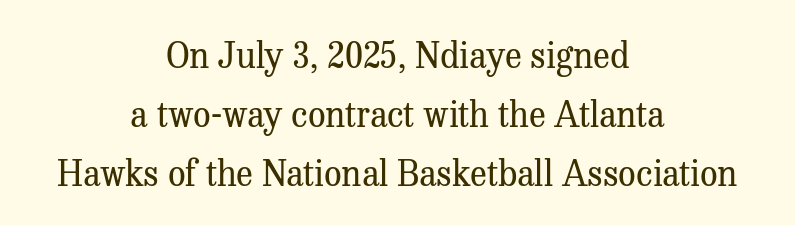
Q: Is the text bold? A: No.
Q: Is the text italic (slanted)? A: No, it is upright.
Q: Is the typeface a serif or a sans-serif typeface? A: Serif.
Q: Is the text underlined? A: No.
Q: How is the paragraph aligned? A: Centered.
Q: Is the spacing between letters normal or unusually wide? A: Normal.
Q: Is the spacing between lines tight, normal or loose? A: Normal.
Q: Width (condensed, normal, or wide)? A: Normal.
Q: Stroke contrast? A: Medium.
Q: x-height? A: Medium.
Q: Monospaced? A: No.
